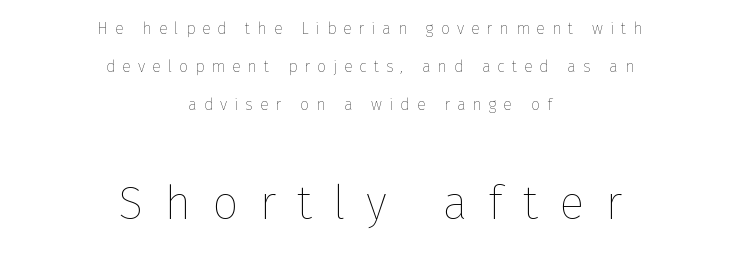
{"italic": "no", "bold": "no", "weight": "thin", "width": "normal", "stroke_contrast": "low", "x_height": "medium", "monospaced": "no", "underline": "no", "align": "center", "line_spacing": "loose", "line_spacing_ratio": 2.38, "letter_spacing": "wide", "letter_spacing_em": 0.44, "larger_block": "second", "size_ratio": 2.94, "glyph_px": 47}
